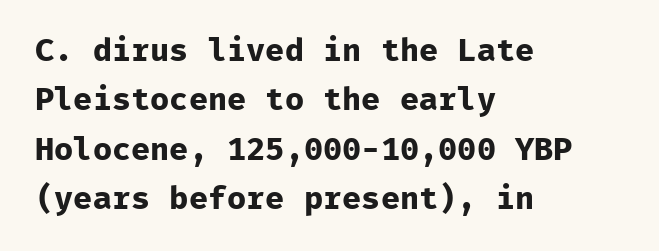
The sample has been set heavy, in full bold. Decoration check: the copy has no underline. The ragged edge is on the right, which tells us the setting is flush left. Each word holds together tightly as a unit, with standard inter-letter gaps. Designer's note — italics off, roman on.
